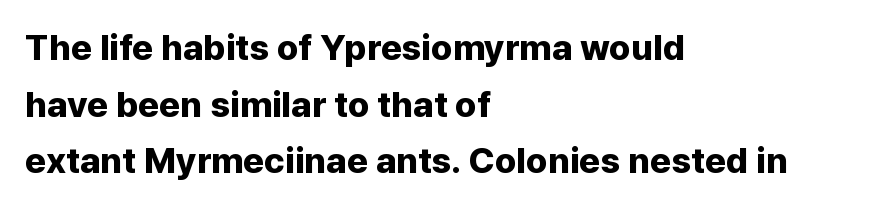
{"serif": "no", "italic": "no", "bold": "yes", "weight": "bold", "width": "normal", "stroke_contrast": "low", "x_height": "medium", "monospaced": "no", "underline": "no", "align": "left", "line_spacing": "normal", "line_spacing_ratio": 1.57, "letter_spacing": "normal", "letter_spacing_em": 0.0, "glyph_px": 36}
